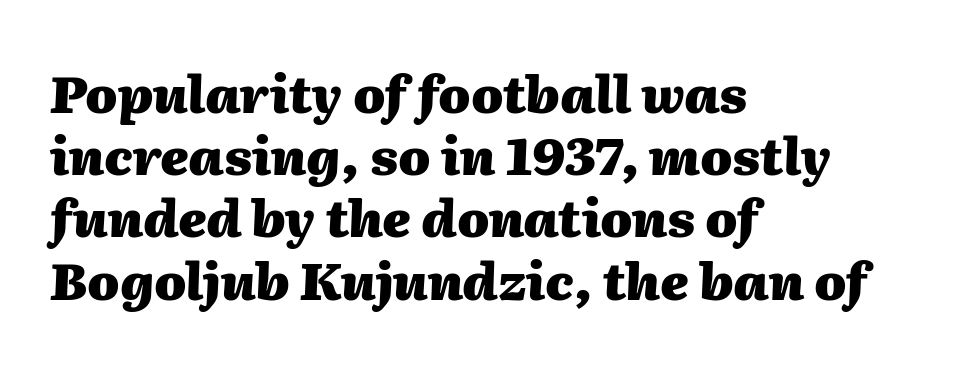
Q: Is the text bold? A: Yes.
Q: Is the text italic (slanted)? A: Yes, it leans right by about 2 degrees.
Q: Is the text underlined? A: No.
Q: How is the paragraph aligned? A: Left-aligned.
Q: Is the spacing between letters normal or unusually wide? A: Normal.
Q: Width (condensed, normal, or wide)? A: Normal.
Q: Stroke contrast? A: Medium.
Q: x-height? A: Medium.
Q: Monospaced? A: No.
